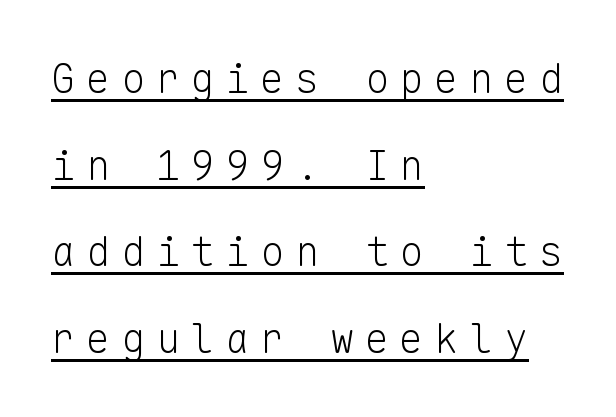
The image shows 41 px light sans-serif type, upright, monospaced; set left-aligned, loose line spacing (2.11x), unusually wide letter spacing (+0.25 em), underlined; low stroke contrast and a medium x-height.
